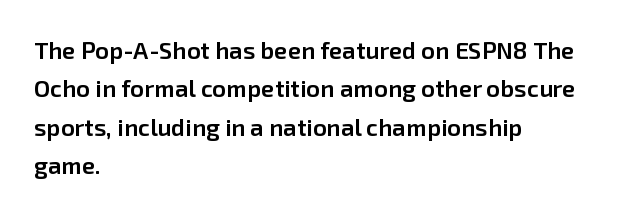
The rendering uses a moderate line-height, typical for paragraphs. How heavy is the stroke? Medium-heavy — a semibold, shy of bold. In CSS terms this would be text-align: left. The glyphs are unaccompanied by any horizontal stroke below them.
